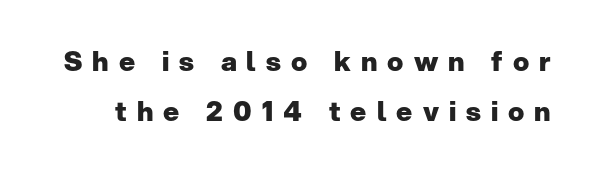
A bare baseline throughout the passage. The face used here has the dense, thick strokes of a bold. The tracking reads as deliberately expanded to a designer's eye. Every stem runs plumb, perpendicular to the baseline.
